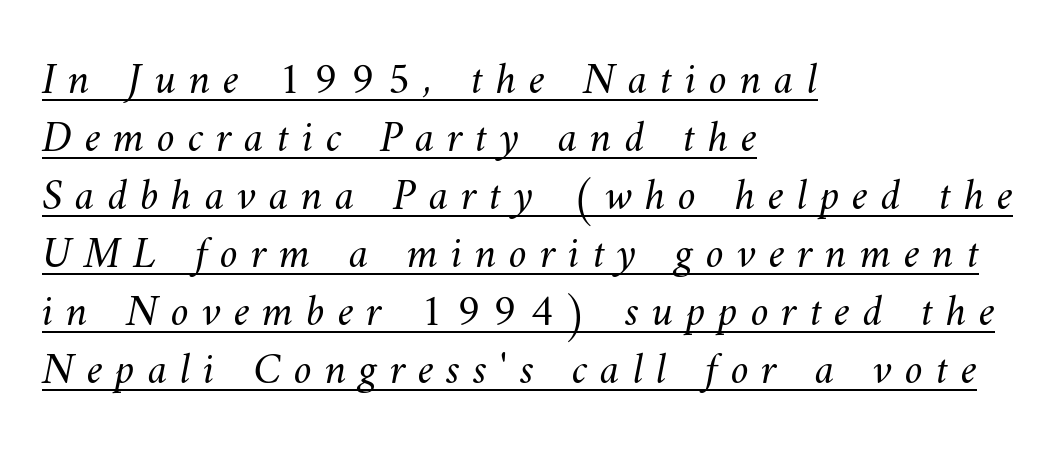
The image shows 45 px light type; set left-aligned, normal line spacing (1.29x), unusually wide letter spacing (+0.28 em), underlined; medium stroke contrast and a small x-height.
